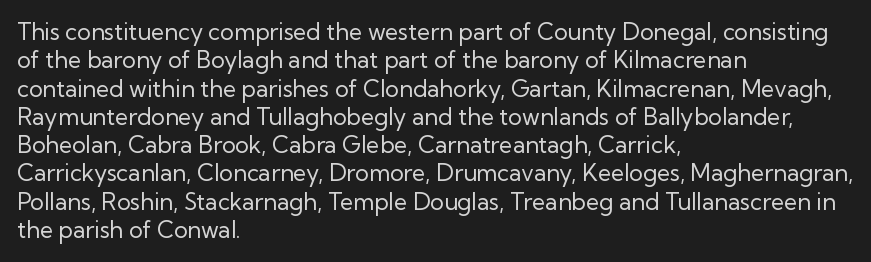
Q: Is the text bold? A: No.
Q: Is the text italic (slanted)? A: No, it is upright.
Q: Is the text underlined? A: No.
Q: How is the paragraph aligned? A: Left-aligned.
Q: Is the spacing between letters normal or unusually wide? A: Normal.
